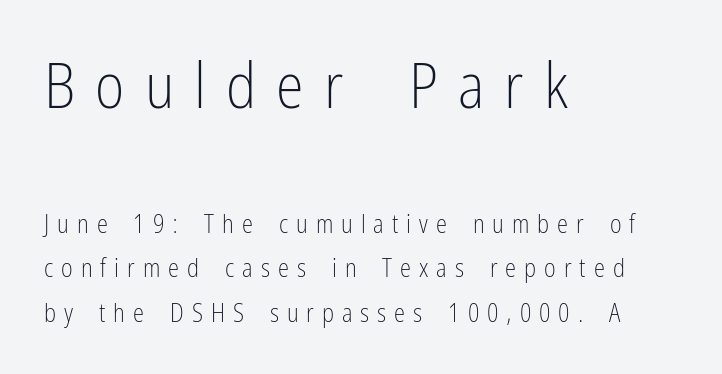
{"serif": "no", "italic": "no", "bold": "no", "weight": "light", "width": "condensed", "stroke_contrast": "low", "x_height": "medium", "monospaced": "no", "underline": "no", "align": "left", "line_spacing_ratio": 1.78, "letter_spacing": "wide", "letter_spacing_em": 0.32, "larger_block": "first", "size_ratio": 2.52, "glyph_px": 63}
